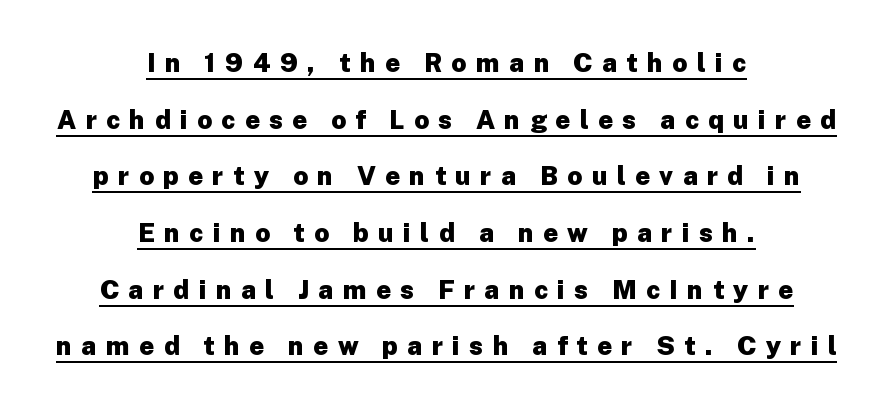
{"italic": "no", "bold": "yes", "underline": "yes", "align": "center", "line_spacing": "loose", "line_spacing_ratio": 2.18, "letter_spacing": "wide", "letter_spacing_em": 0.36, "glyph_px": 26}
